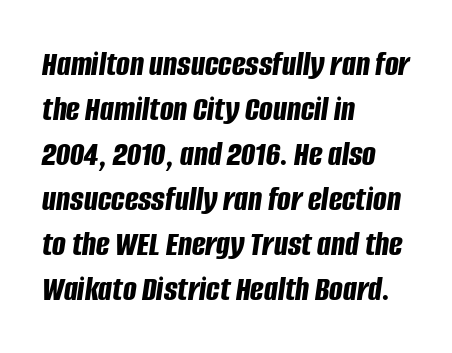
{"italic": "yes", "lean": "right", "slant_degrees": 8, "bold": "yes", "weight": "bold", "width": "condensed", "stroke_contrast": "low", "x_height": "large", "monospaced": "no", "underline": "no", "align": "left", "line_spacing": "normal", "line_spacing_ratio": 1.25, "letter_spacing": "normal", "letter_spacing_em": 0.0, "glyph_px": 36}
